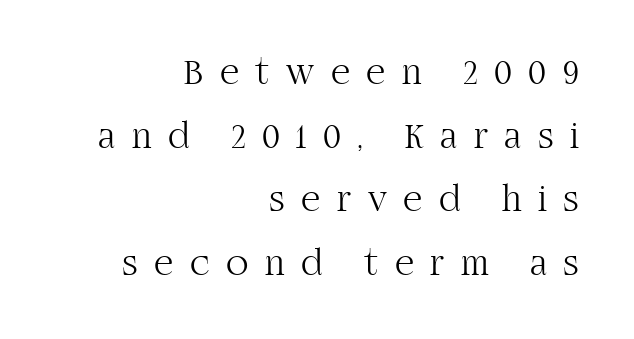
The image shows 37 px light serif type, upright; set right-aligned, line spacing 1.72x, unusually wide letter spacing (+0.45 em), not underlined; high stroke contrast and a large x-height.
